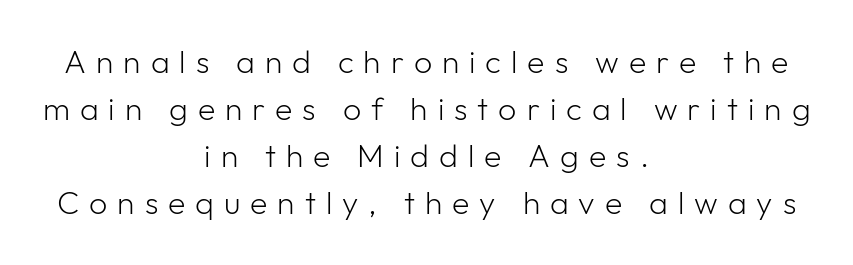
The image shows 32 px light sans-serif type, upright; set centered, normal line spacing (1.47x), unusually wide letter spacing (+0.31 em), not underlined; low stroke contrast and a medium x-height.
